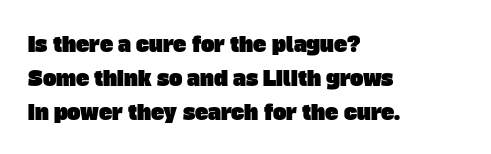
This block has exactly the height ordinary leading produces. Any mark beneath the type? The region is blank. The text block is weighted toward the left margin, trailing off unevenly rightward. This sample uses plain, unmodified letter spacing.
